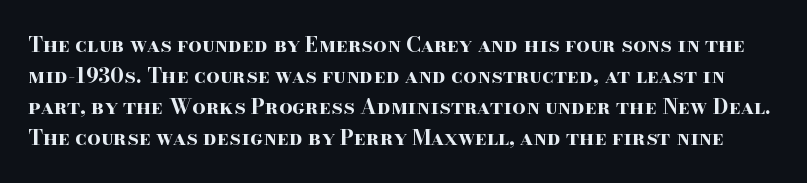
The image shows 21 px bold type, upright; set normal line spacing (1.48x), normal letter spacing, not underlined.
